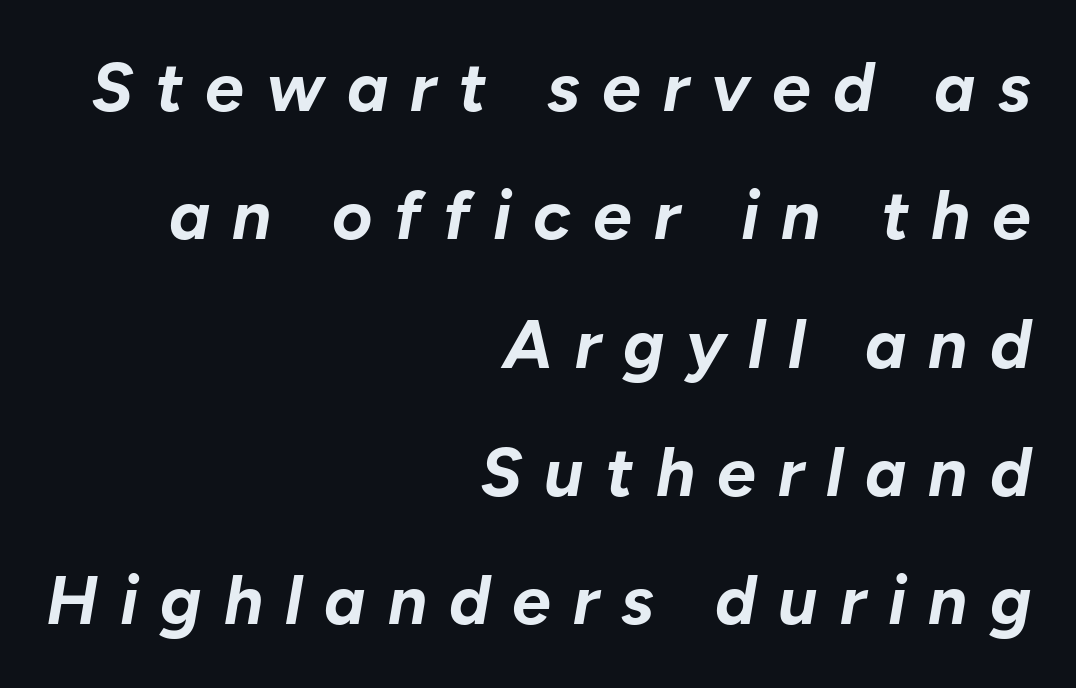
Inter-character spacing is expanded well beyond the font's built-in metrics. Heavy, bold letterforms. Varying glyph widths throughout — classic text-font behaviour. In CSS terms this would be text-align: right.
